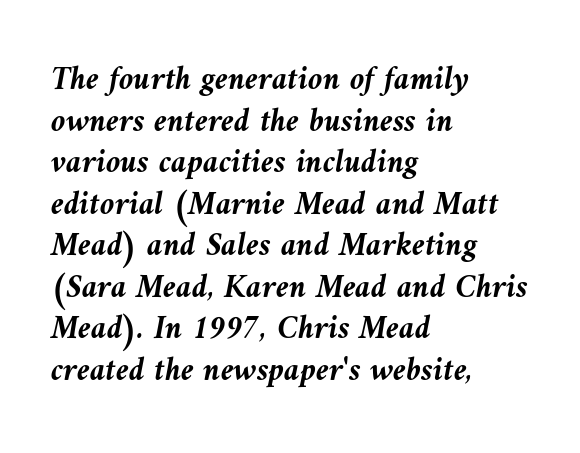
Q: Is the text bold? A: Yes.
Q: Is the text italic (slanted)? A: Yes, it leans left by about 9 degrees.
Q: Is the text underlined? A: No.
Q: How is the paragraph aligned? A: Left-aligned.
Q: Is the spacing between letters normal or unusually wide? A: Normal.
Q: Is the spacing between lines tight, normal or loose? A: Normal.
Q: Width (condensed, normal, or wide)? A: Normal.
Q: Stroke contrast? A: Medium.
Q: x-height? A: Medium.
Q: Monospaced? A: No.
